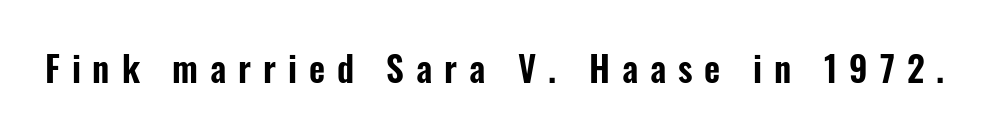
{"serif": "no", "italic": "no", "width": "condensed", "stroke_contrast": "low", "x_height": "medium", "monospaced": "no", "underline": "no", "letter_spacing": "wide", "letter_spacing_em": 0.34, "glyph_px": 35}
